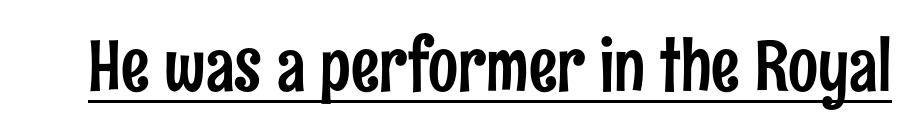
The image shows 71 px condensed sans-serif type, upright; set normal letter spacing, underlined; low stroke contrast and a medium x-height.
